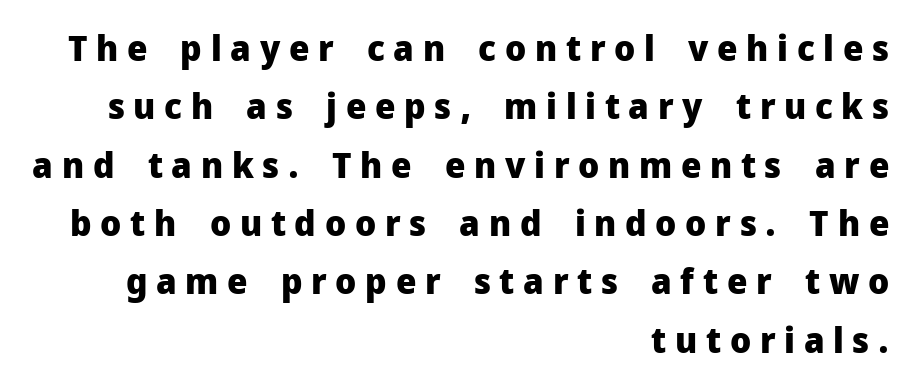
Q: Is the text bold? A: Yes.
Q: Is the text italic (slanted)? A: No, it is upright.
Q: Is the typeface a serif or a sans-serif typeface? A: Sans-serif.
Q: Is the text underlined? A: No.
Q: How is the paragraph aligned? A: Right-aligned.
Q: Is the spacing between letters normal or unusually wide? A: Unusually wide.
Q: Is the spacing between lines tight, normal or loose? A: Normal.
Q: Width (condensed, normal, or wide)? A: Normal.
Q: Stroke contrast? A: Low.
Q: x-height? A: Medium.
Q: Monospaced? A: No.
